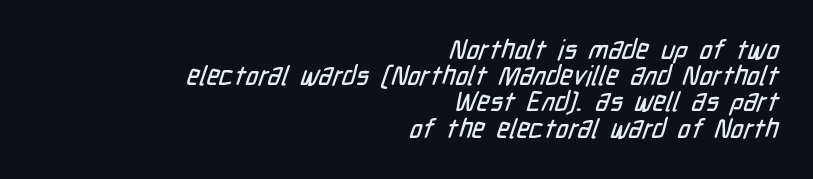
If you drew a ruler down the right edge, every line would touch it. Between one letter and the next there's only the usual sliver of space. Regarding leading, the lines here are crowded together. Underline: absent.
